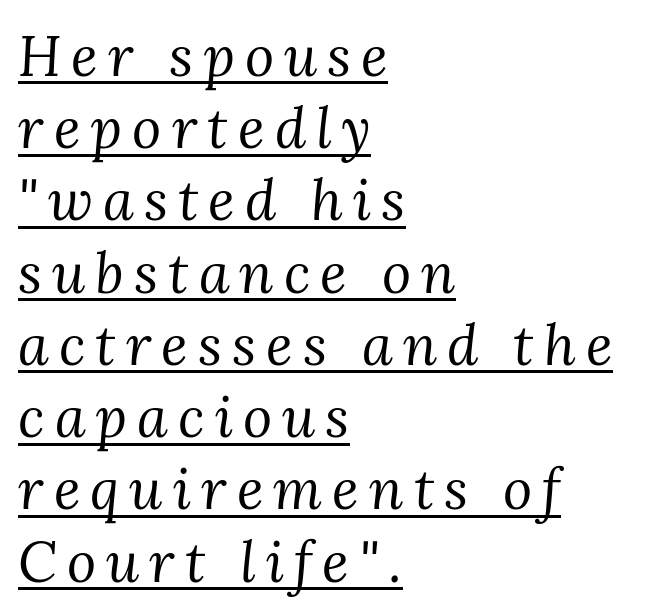
The rendering shows small feet on the letterforms — a serif design. Looks like regular typesetting: each glyph gets only the width it needs. Notice how the stems are inclined rather than vertical — that's the hallmark of italics. If you drew a ruler down the left edge, every line would touch it. Stem width sits at or under what a default text font uses.
